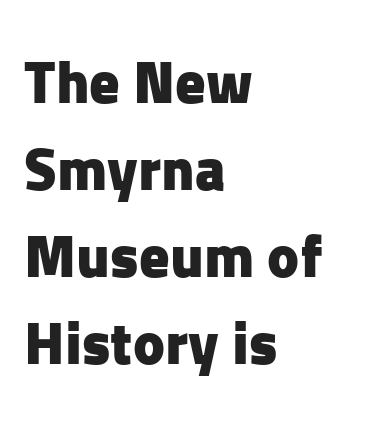
The image shows 60 px heavy sans-serif type, upright; set left-aligned, normal line spacing (1.45x), normal letter spacing, not underlined; low stroke contrast and a medium x-height.
